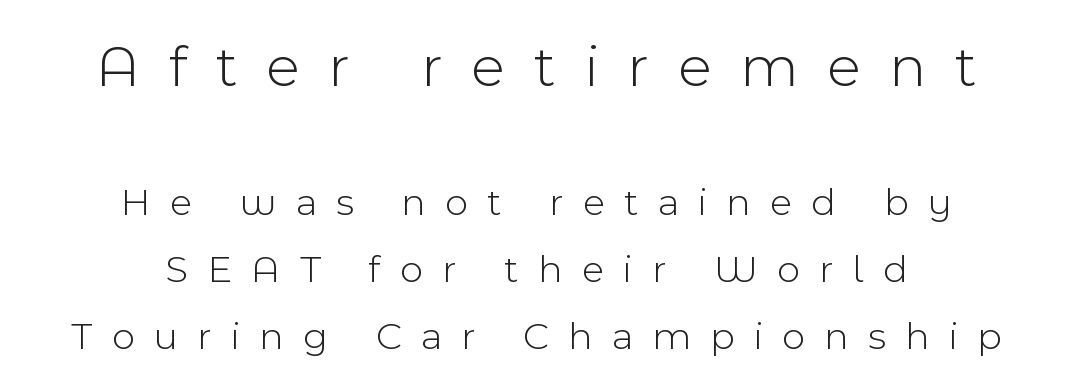
Q: Is the text bold? A: No.
Q: Is the text italic (slanted)? A: No, it is upright.
Q: Is the typeface a serif or a sans-serif typeface? A: Sans-serif.
Q: Is the text underlined? A: No.
Q: How is the paragraph aligned? A: Centered.
Q: Is the spacing between letters normal or unusually wide? A: Unusually wide.
Q: Is the spacing between lines tight, normal or loose? A: Normal.
Q: Which block of text is set in a larger size, the first (top) or the second (bottom)? A: The first (top) one.
Q: Width (condensed, normal, or wide)? A: Normal.
Q: x-height? A: Medium.
Q: Monospaced? A: No.
